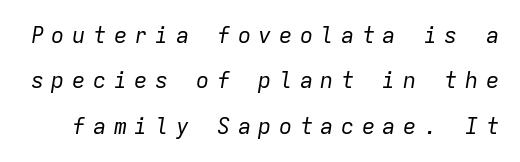
Q: Is the text bold? A: No.
Q: Is the text italic (slanted)? A: Yes, it leans right by about 9 degrees.
Q: Is the text underlined? A: No.
Q: Is the spacing between letters normal or unusually wide? A: Unusually wide.
Q: Is the spacing between lines tight, normal or loose? A: Loose.
